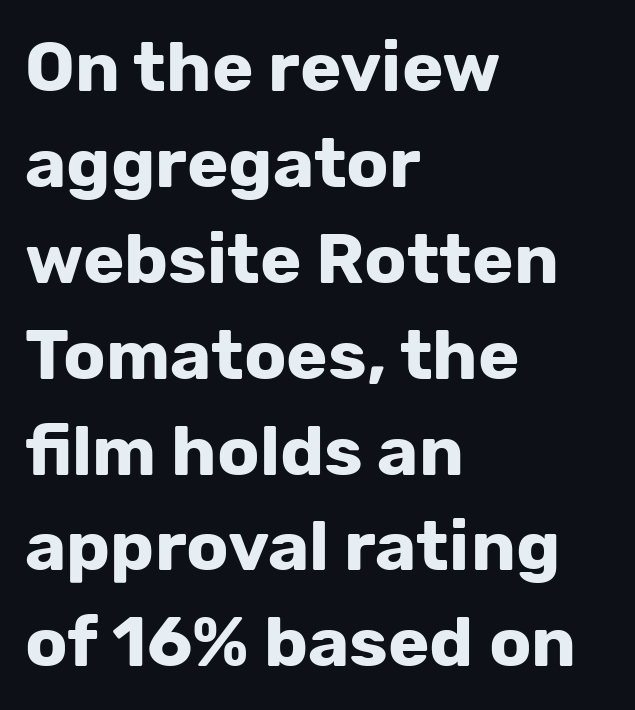
{"serif": "no", "italic": "no", "bold": "yes", "weight": "bold", "width": "normal", "stroke_contrast": "low", "x_height": "medium", "monospaced": "no", "underline": "no", "align": "left", "line_spacing": "normal", "line_spacing_ratio": 1.37, "letter_spacing": "normal", "letter_spacing_em": 0.0, "glyph_px": 70}
